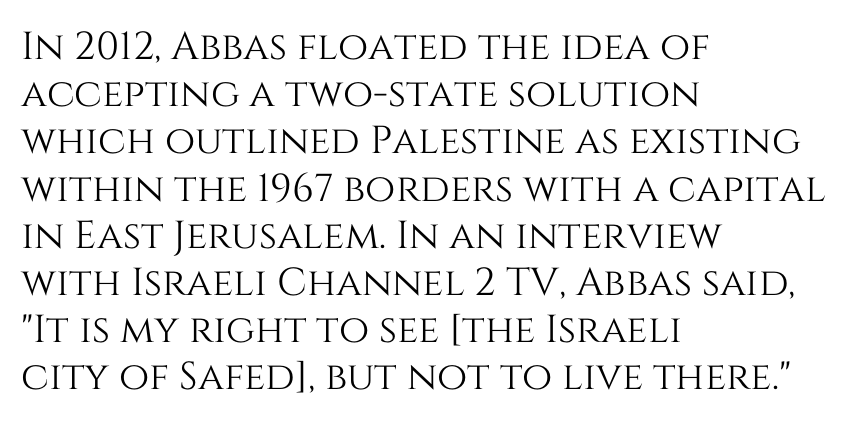
{"italic": "no", "width": "normal", "stroke_contrast": "medium", "x_height": "large", "monospaced": "no", "underline": "no", "align": "left", "line_spacing_ratio": 1.21, "letter_spacing": "normal", "letter_spacing_em": 0.0, "glyph_px": 39}
